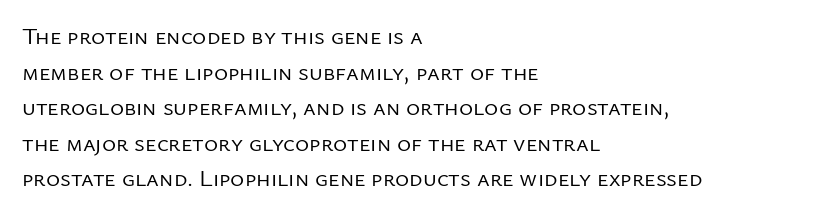
Q: Is the text bold? A: No.
Q: Is the text italic (slanted)? A: No, it is upright.
Q: Is the text underlined? A: No.
Q: How is the paragraph aligned? A: Left-aligned.
Q: Is the spacing between letters normal or unusually wide? A: Normal.
Q: Is the spacing between lines tight, normal or loose? A: Normal.
